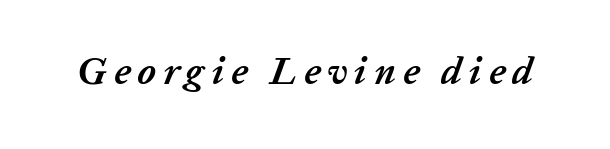
The rendering uses natural spacing where letterforms have individual widths. Weight check: bold — yes, fully. Italic: yes, the glyphs are oblique. Underline: absent.
